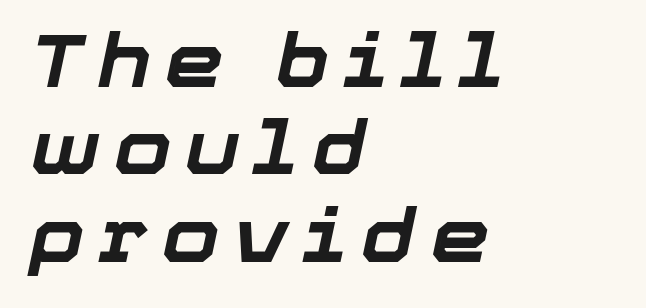
Q: Is the text bold? A: Yes.
Q: Is the text italic (slanted)? A: Yes, it leans right by about 12 degrees.
Q: Is the text underlined? A: No.
Q: How is the paragraph aligned? A: Left-aligned.
Q: Width (condensed, normal, or wide)? A: Normal.
Q: Stroke contrast? A: Low.
Q: x-height? A: Medium.
Q: Monospaced? A: No.
